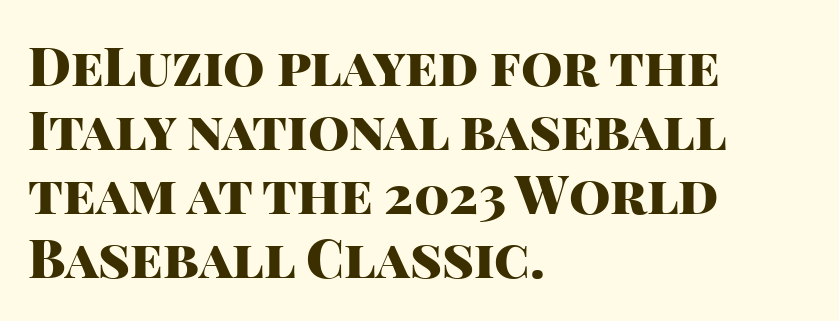
The image shows 53 px heavy sans-serif type, upright; set left-aligned, line spacing 1.21x, normal letter spacing, not underlined; high stroke contrast and a large x-height.
